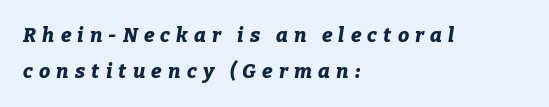
Slanted lettering throughout. This sample is left-justified, so line endings fall wherever the words run out. Look at the stroke-to-counter ratio: heavy, a bold. Observe the wide spacing: letters keep a clear distance from each other. Lines of text with bare space underneath.
